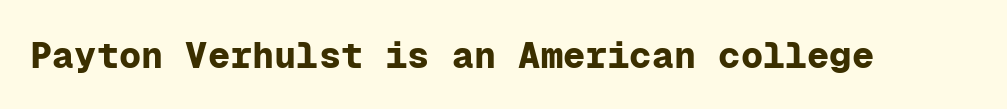
The image shows 37 px bold sans-serif type, upright, monospaced; set normal letter spacing, not underlined; low stroke contrast and a medium x-height.
